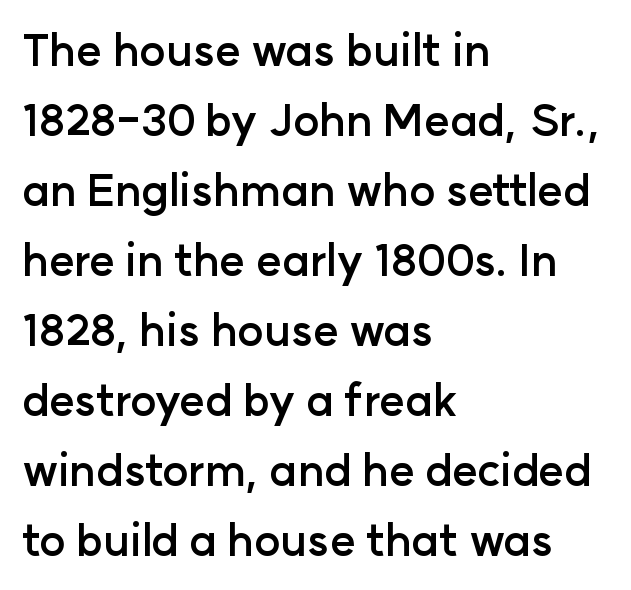
Tracking here is standard; glyphs follow each other at the usual distance. Looks like regular typesetting: each glyph gets only the width it needs. Plenty of ink on the page — the face is bold. Layout note: lines flush left. Is there any slant? The stems are plumb.
